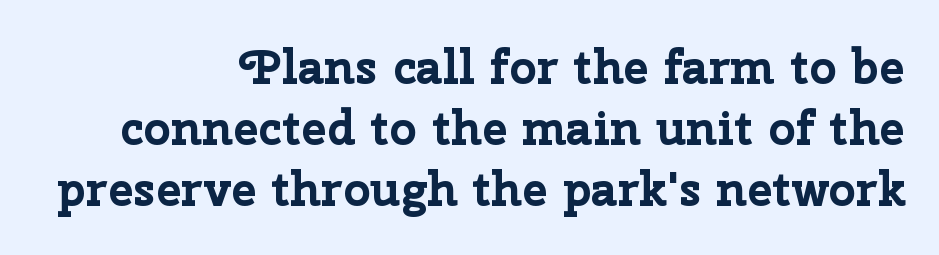
Q: Is the text bold? A: Yes.
Q: Is the text italic (slanted)? A: No, it is upright.
Q: Is the typeface a serif or a sans-serif typeface? A: Sans-serif.
Q: Is the text underlined? A: No.
Q: How is the paragraph aligned? A: Right-aligned.
Q: Is the spacing between letters normal or unusually wide? A: Normal.
Q: Is the spacing between lines tight, normal or loose? A: Normal.
Q: Width (condensed, normal, or wide)? A: Normal.
Q: Stroke contrast? A: Low.
Q: x-height? A: Medium.
Q: Monospaced? A: No.
